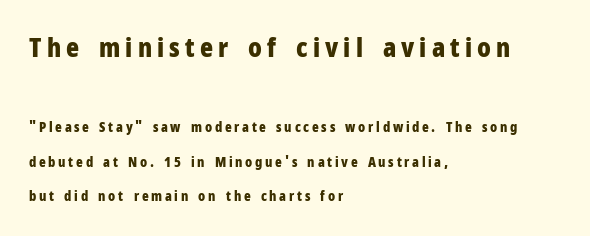
On the weight axis this lands at bold, roughly 700. Caption: multi-line text, flush left, ragged right. Only glyphs here, with clear space below each row. Leading: increased. These two chunks differ in scale, with the top chunk taking the larger measure. Unlike italic type, these characters show no tilt at all.
